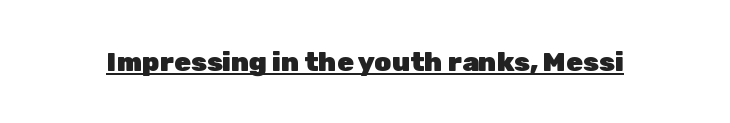
Q: Is the text bold? A: Yes.
Q: Is the text italic (slanted)? A: No, it is upright.
Q: Is the text underlined? A: Yes.
Q: Is the spacing between letters normal or unusually wide? A: Normal.
